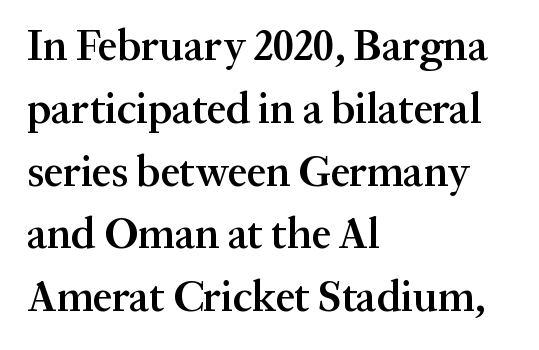
Q: Is the text bold? A: Semi-bold.
Q: Is the text italic (slanted)? A: No, it is upright.
Q: Is the typeface a serif or a sans-serif typeface? A: Serif.
Q: Is the text underlined? A: No.
Q: How is the paragraph aligned? A: Left-aligned.
Q: Is the spacing between letters normal or unusually wide? A: Normal.
Q: Is the spacing between lines tight, normal or loose? A: Normal.
Q: Width (condensed, normal, or wide)? A: Normal.
Q: Stroke contrast? A: Medium.
Q: x-height? A: Medium.
Q: Monospaced? A: No.
